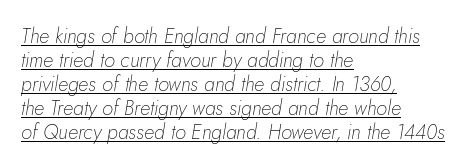
The paragraph shown leans on its left margin. The strokes are not fattened; the text isn't bold. Every character sits at an angle, as italics do. The line texture is even and compact thanks to regular tracking. The rendering uses the underline text-decoration.
